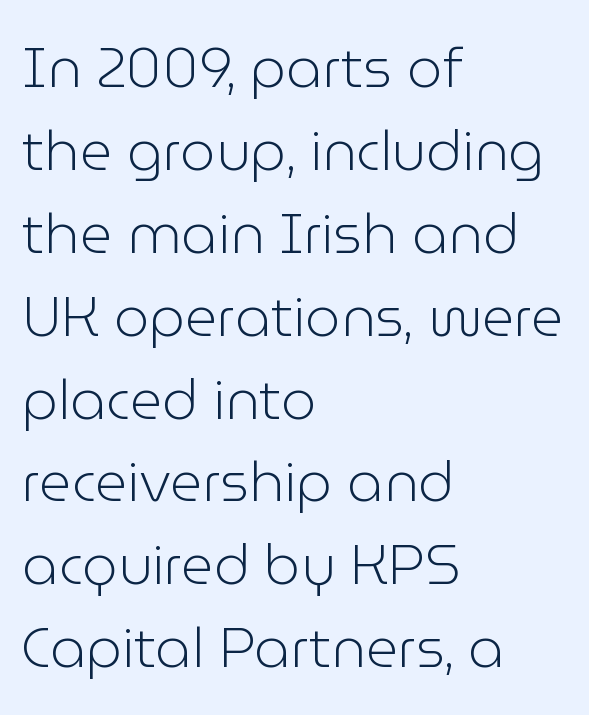
The image shows 56 px light sans-serif type, upright; set left-aligned, normal line spacing (1.48x), normal letter spacing, not underlined; low stroke contrast and a medium x-height.
